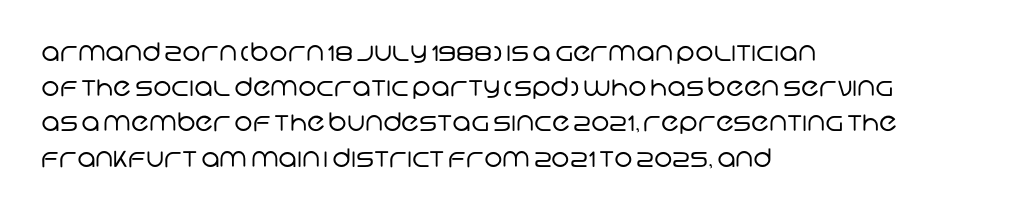
Beneath every word, the page is bare. If you measured baseline to baseline, you'd find a middling distance. Horizontally, the lines are justified to the leading edge only. No extra tracking has been applied to these lines. Ink coverage per letter is moderate at most.
